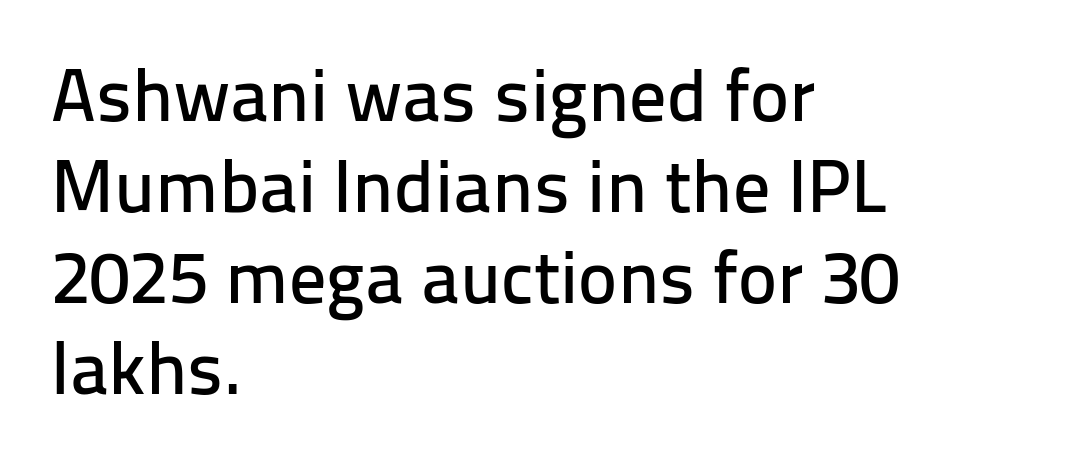
I'd call this a sans setting — the letters go barefoot. Quick note: not italic, upright. Any mark beneath the type? The region is blank. The letters sit at their default tracking, neither squeezed nor spread. Proportional: the letters do not fall into vertical columns. Notice how the passage keeps a crisp vertical edge on the left only.
